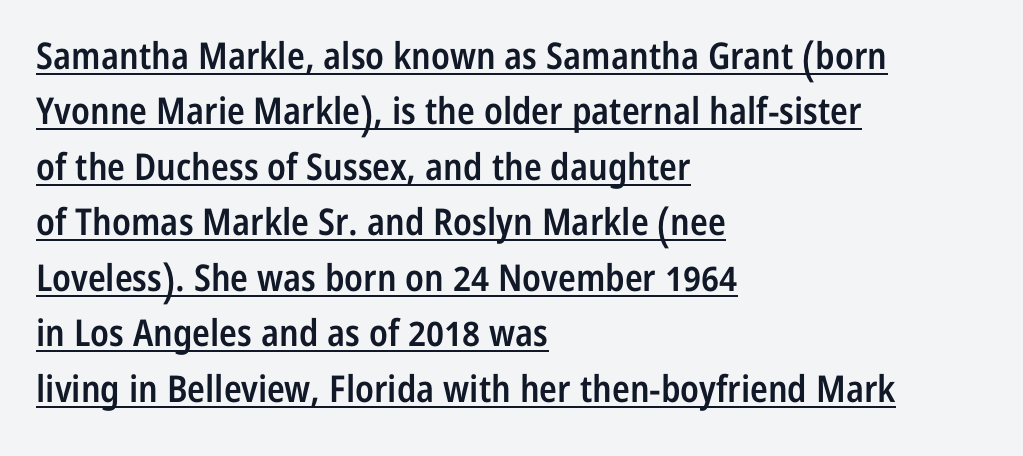
The image shows 37 px semibold, condensed sans-serif type, upright; set left-aligned, normal line spacing (1.5x), normal letter spacing, underlined; low stroke contrast and a medium x-height.
